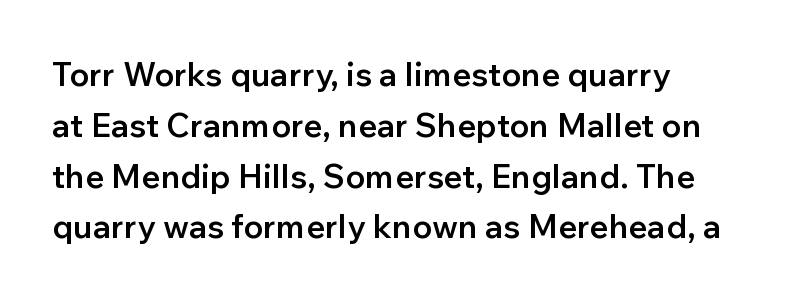
Q: Is the text bold? A: Semi-bold.
Q: Is the text italic (slanted)? A: No, it is upright.
Q: Is the typeface a serif or a sans-serif typeface? A: Sans-serif.
Q: Is the text underlined? A: No.
Q: How is the paragraph aligned? A: Left-aligned.
Q: Is the spacing between letters normal or unusually wide? A: Normal.
Q: Is the spacing between lines tight, normal or loose? A: Normal.
Q: Width (condensed, normal, or wide)? A: Normal.
Q: Stroke contrast? A: Low.
Q: x-height? A: Medium.
Q: Monospaced? A: No.
